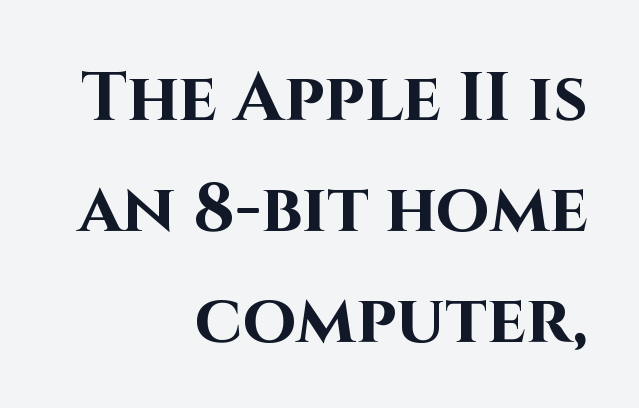
The image shows 69 px bold sans-serif type, upright; set right-aligned, normal line spacing (1.61x), normal letter spacing, not underlined; high stroke contrast and a large x-height.
